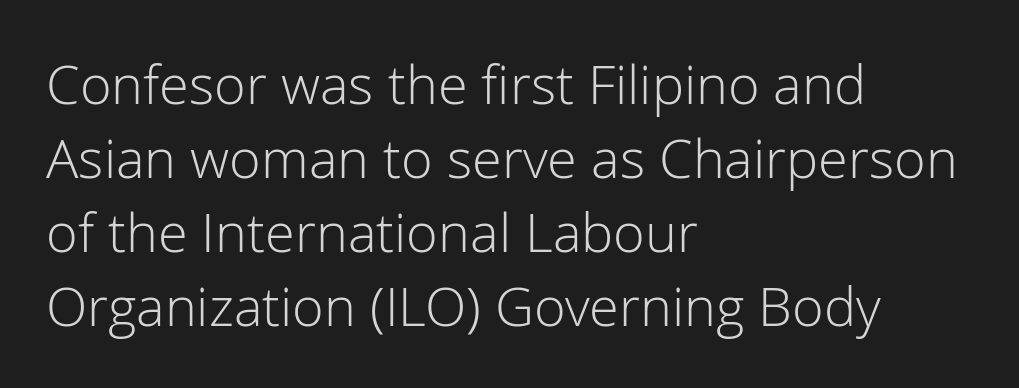
This rendering leaves character spacing at its baseline value. Weight: not bold — regular or lighter. Which margin do the lines hug? The left one — the right edge is uneven. The letters stand straight up with perfectly vertical stems. Quick note: interline space is typical.
